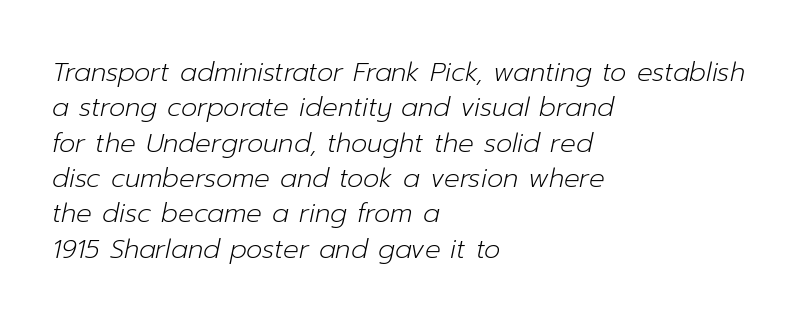
Here the glyphs are tracked normally, forming tight word shapes. Every row of glyphs begins at an identical x-position on the left. The weight would be labelled regular, book, light, or lighter still. The gap between lines stays unmarked. Students, observe: this is what conventionally led text looks like.
